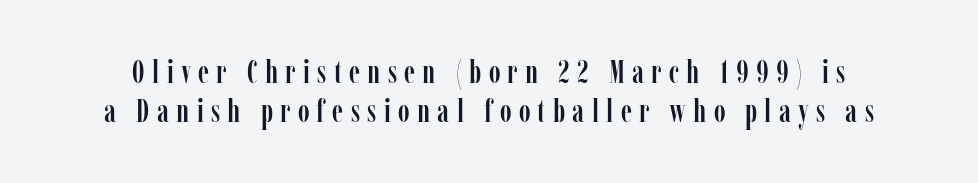
Q: Is the text italic (slanted)? A: No, it is upright.
Q: Is the typeface a serif or a sans-serif typeface? A: Serif.
Q: Is the text underlined? A: No.
Q: Is the spacing between letters normal or unusually wide? A: Unusually wide.
Q: Width (condensed, normal, or wide)? A: Condensed.
Q: Stroke contrast? A: Low.
Q: x-height? A: Medium.
Q: Monospaced? A: No.
